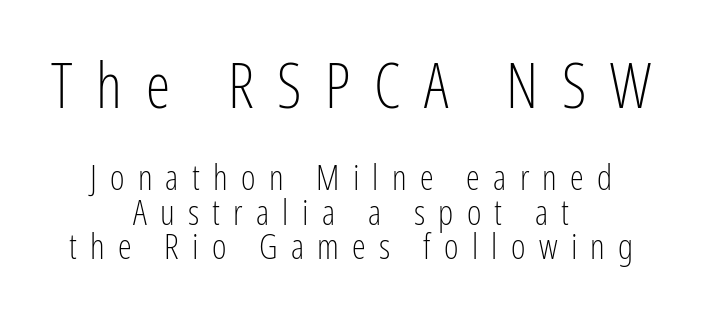
The image shows 62 px light, condensed sans-serif type, upright; set centered, tight line spacing (0.99x), unusually wide letter spacing (+0.38 em), not underlined; the first (top) block is 1.77x larger; low stroke contrast and a medium x-height.
